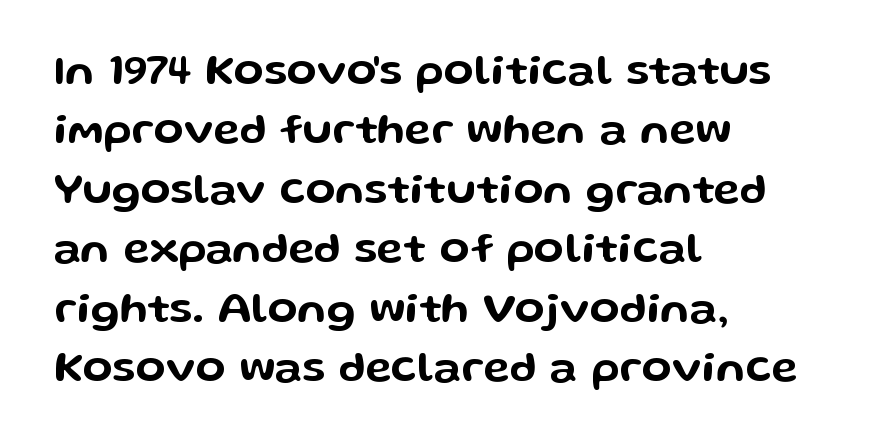
Q: Is the text italic (slanted)? A: No, it is upright.
Q: Is the typeface a serif or a sans-serif typeface? A: Sans-serif.
Q: Is the text underlined? A: No.
Q: How is the paragraph aligned? A: Left-aligned.
Q: Is the spacing between letters normal or unusually wide? A: Normal.
Q: Is the spacing between lines tight, normal or loose? A: Normal.
Q: Width (condensed, normal, or wide)? A: Wide.
Q: Stroke contrast? A: Low.
Q: x-height? A: Medium.
Q: Monospaced? A: No.
